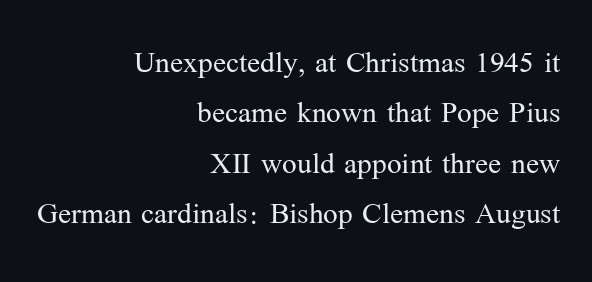
The image shows 39 px light serif type, upright; set right-aligned, normal line spacing (1.29x), normal letter spacing, not underlined; medium stroke contrast and a medium x-height.
